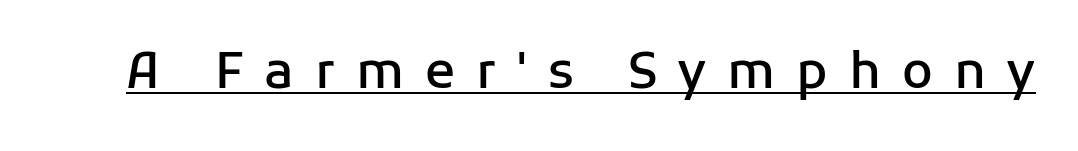
{"serif": "no", "italic": "no", "bold": "semi", "weight": "semibold", "width": "normal", "stroke_contrast": "low", "x_height": "medium", "monospaced": "no", "underline": "yes", "letter_spacing": "wide", "letter_spacing_em": 0.42, "glyph_px": 50}
